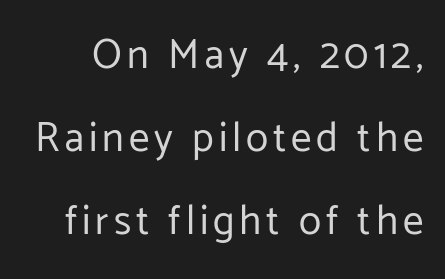
Clear beneath every line of the passage. Is this a fixed-width face? No — the glyphs have proportional, varying widths. Weight: not bold — regular or lighter. You could fit nearly another row in the gap between these rows. The letters stand upright; this is a roman face.
